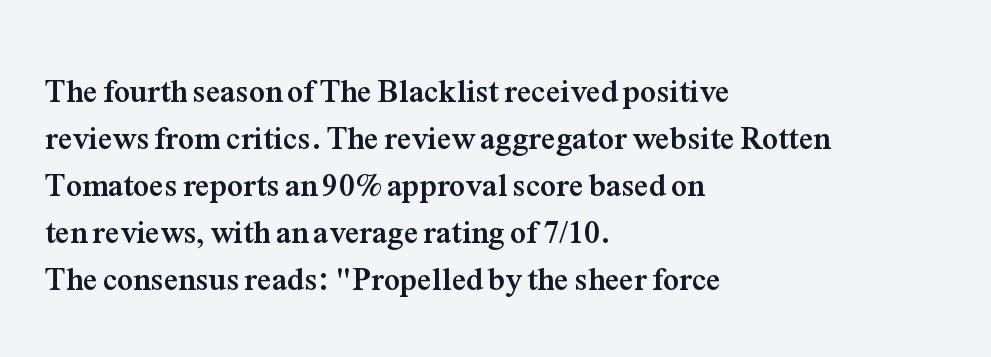
Alignment: flush left. Vertical strokes here are truly vertical. Think of a printed novel: that variable character pitch is what you see here. Typesetter's note: full bold, strokes at maximum text heaviness.
